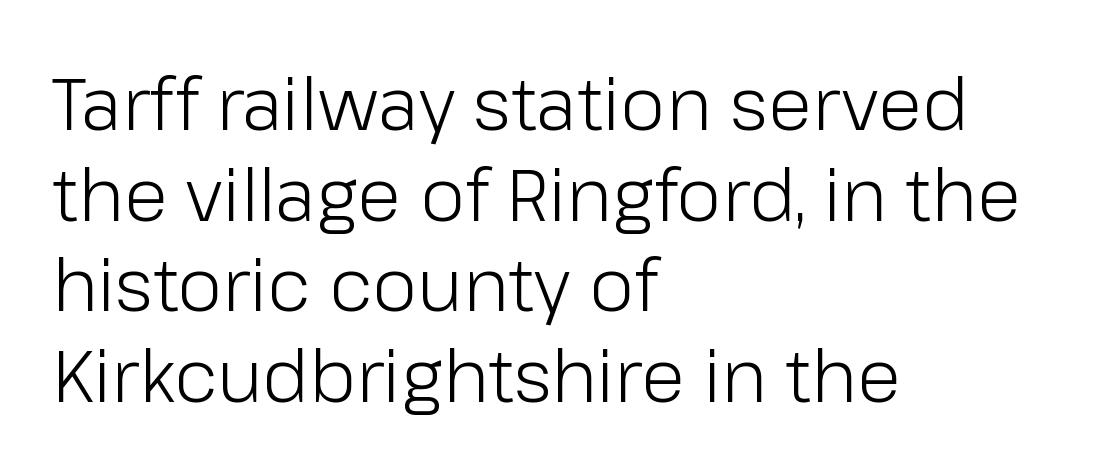
{"serif": "no", "italic": "no", "bold": "no", "weight": "light", "width": "normal", "stroke_contrast": "low", "x_height": "medium", "monospaced": "no", "underline": "no", "align": "left", "line_spacing": "normal", "line_spacing_ratio": 1.26, "letter_spacing": "normal", "letter_spacing_em": 0.0, "glyph_px": 72}
